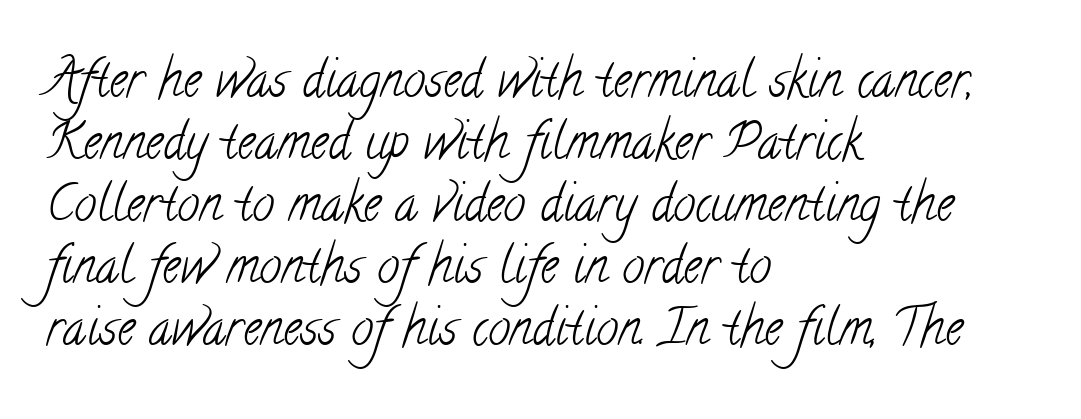
The image shows 50 px light, condensed serif type; set left-aligned, line spacing 1.24x, normal letter spacing, not underlined; low stroke contrast and a small x-height.
